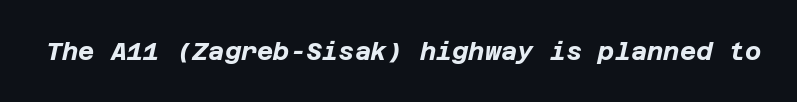
The image shows 25 px bold type, italic (leaning right); set normal letter spacing, not underlined.
